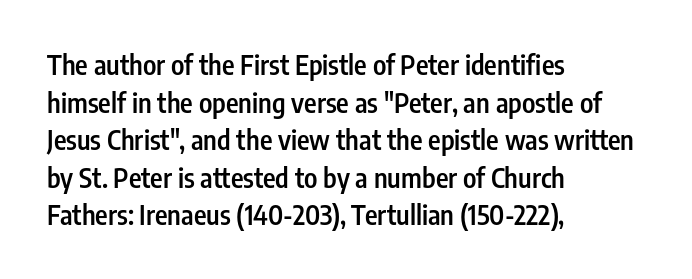
{"italic": "no", "bold": "semi", "underline": "no", "align": "left", "line_spacing": "normal", "line_spacing_ratio": 1.39, "letter_spacing": "normal", "letter_spacing_em": 0.0, "glyph_px": 27}
